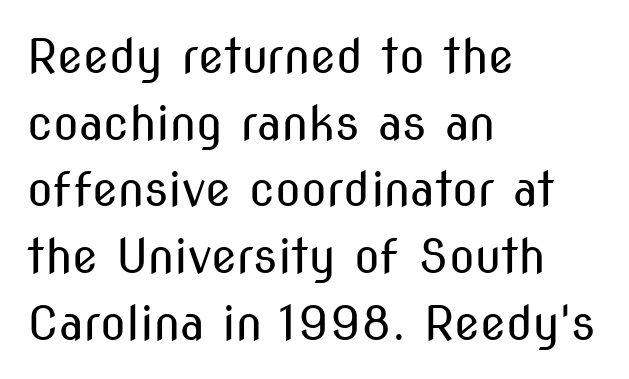
{"serif": "no", "italic": "no", "bold": "no", "weight": "regular", "width": "condensed", "stroke_contrast": "medium", "x_height": "medium", "monospaced": "no", "underline": "no", "align": "left", "line_spacing": "normal", "line_spacing_ratio": 1.42, "letter_spacing": "normal", "letter_spacing_em": 0.0, "glyph_px": 47}
